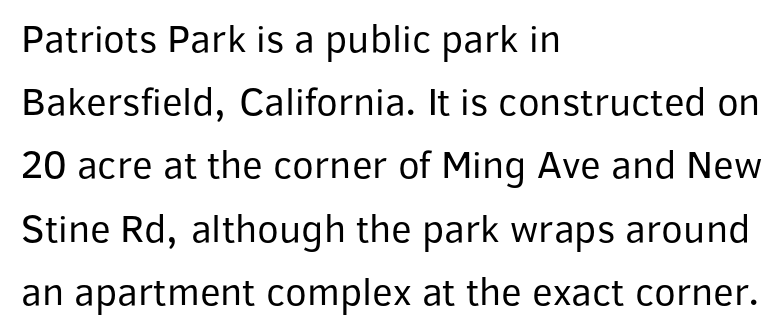
{"serif": "no", "italic": "no", "bold": "no", "weight": "regular", "width": "normal", "stroke_contrast": "low", "x_height": "medium", "monospaced": "no", "underline": "no", "align": "left", "line_spacing": "normal", "line_spacing_ratio": 1.58, "letter_spacing": "normal", "letter_spacing_em": 0.0, "glyph_px": 40}
